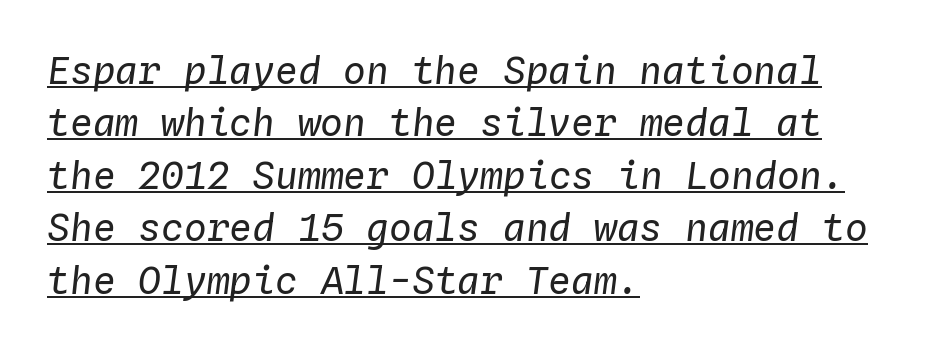
Style check: oblique. Successive baselines arrive at the customary interval. Where is the straight margin? On the left. A typesetter would call this monospace, since all characters share one set width.
